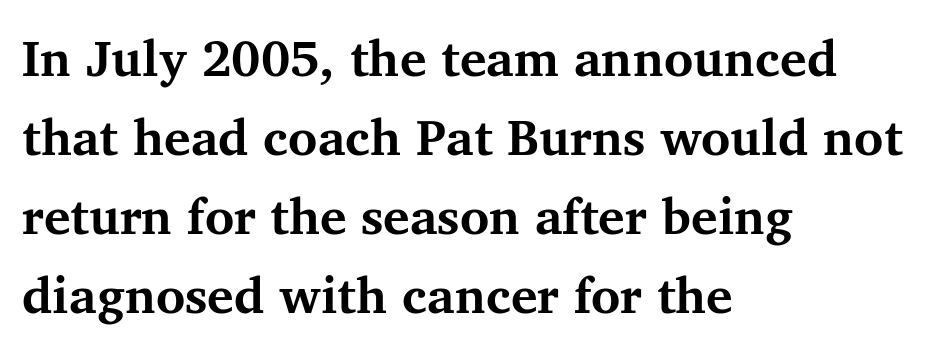
The image shows 50 px bold serif type, upright; set left-aligned, normal line spacing (1.58x), normal letter spacing, not underlined; medium stroke contrast and a medium x-height.
